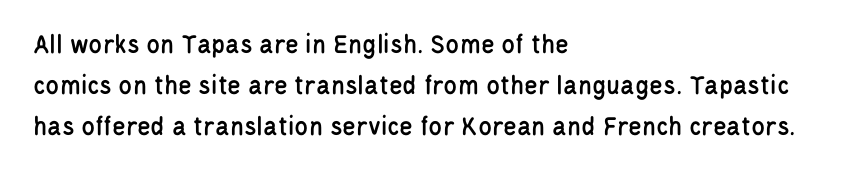
Q: Is the text italic (slanted)? A: No, it is upright.
Q: Is the typeface a serif or a sans-serif typeface? A: Sans-serif.
Q: Is the text underlined? A: No.
Q: How is the paragraph aligned? A: Left-aligned.
Q: Is the spacing between letters normal or unusually wide? A: Normal.
Q: Is the spacing between lines tight, normal or loose? A: Normal.
Q: Width (condensed, normal, or wide)? A: Condensed.
Q: Stroke contrast? A: Low.
Q: x-height? A: Large.
Q: Monospaced? A: No.
